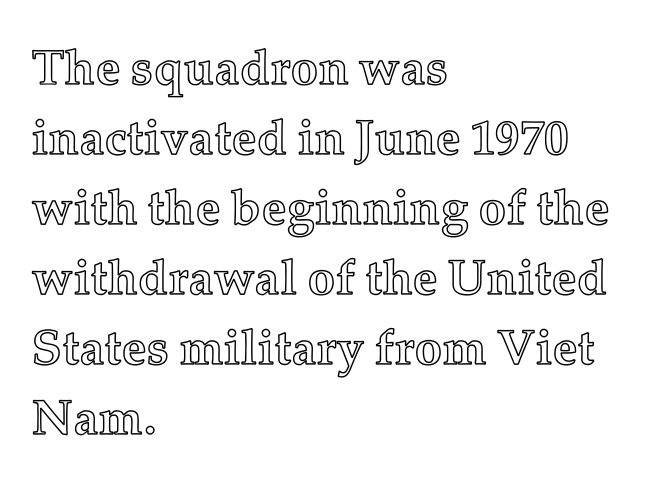
Q: Is the text italic (slanted)? A: No, it is upright.
Q: Is the text underlined? A: No.
Q: How is the paragraph aligned? A: Left-aligned.
Q: Is the spacing between letters normal or unusually wide? A: Normal.
Q: Is the spacing between lines tight, normal or loose? A: Normal.
Q: Width (condensed, normal, or wide)? A: Normal.
Q: x-height? A: Medium.
Q: Monospaced? A: No.
